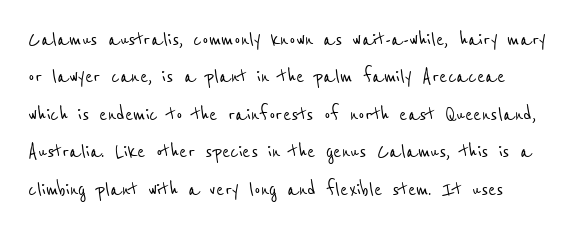
Q: Is the text underlined? A: No.
Q: Is the spacing between letters normal or unusually wide? A: Normal.
Q: Is the spacing between lines tight, normal or loose? A: Normal.
